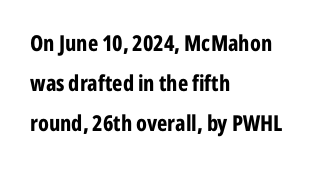
The image shows 22 px bold type, upright; set left-aligned, line spacing 1.82x, normal letter spacing, not underlined.
